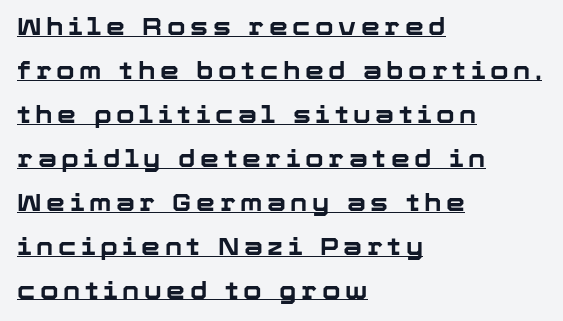
{"italic": "no", "bold": "yes", "underline": "yes", "align": "left", "line_spacing_ratio": 1.83, "glyph_px": 24}
